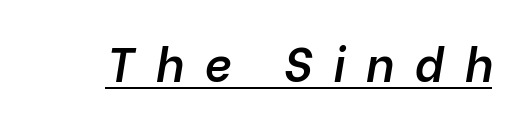
The image shows 47 px semibold type, italic (leaning right); set unusually wide letter spacing (+0.44 em), underlined; low stroke contrast and a medium x-height.
